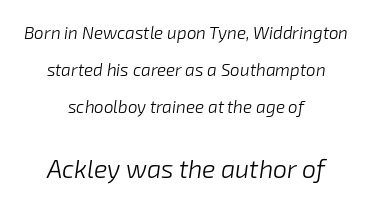
{"italic": "yes", "lean": "right", "slant_degrees": 8, "bold": "no", "underline": "no", "align": "center", "line_spacing": "loose", "line_spacing_ratio": 2.18, "letter_spacing": "normal", "letter_spacing_em": 0.0, "larger_block": "second", "size_ratio": 1.47, "glyph_px": 25}
